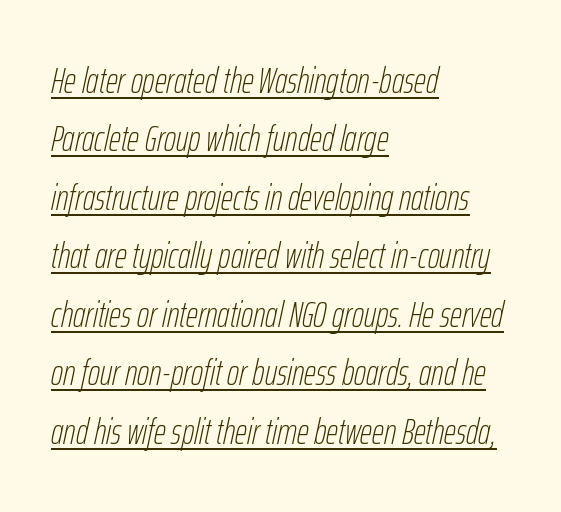
Regarding leading, the lines here are spaced in the standard way. The rendering uses the underline text-decoration. The setting favours the left margin, as ordinary paragraphs usually do. Italic: yes, the glyphs are oblique. Default kerning and tracking; the words read as compact shapes.
